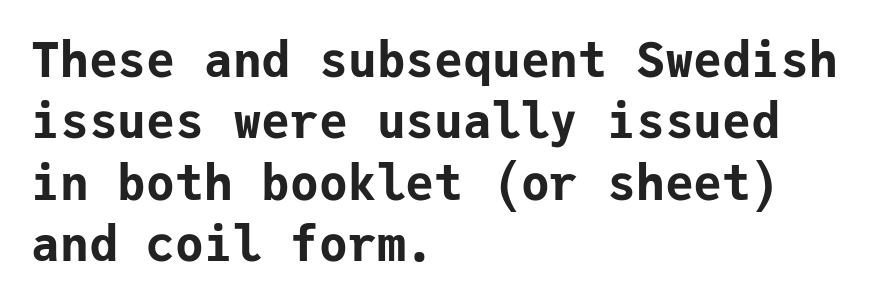
The image shows 48 px bold sans-serif type, upright, monospaced; set left-aligned, normal line spacing (1.28x), normal letter spacing, not underlined; low stroke contrast and a medium x-height.
